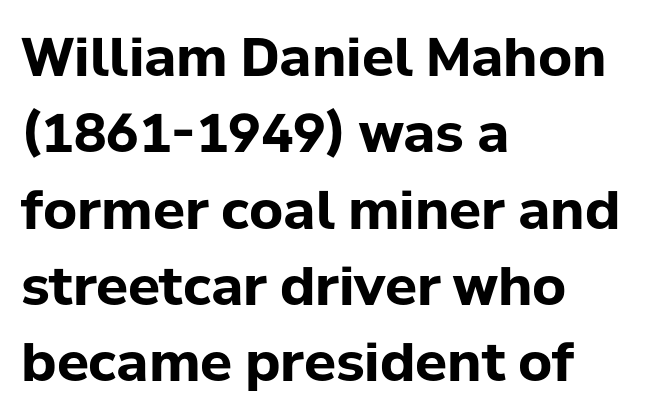
The image shows 53 px bold sans-serif type, upright; set left-aligned, normal line spacing (1.44x), normal letter spacing, not underlined; low stroke contrast and a medium x-height.
